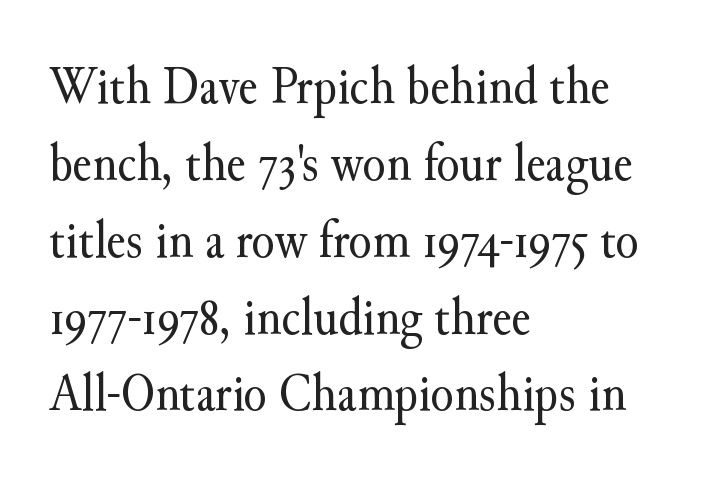
Q: Is the text bold? A: No.
Q: Is the text italic (slanted)? A: No, it is upright.
Q: Is the typeface a serif or a sans-serif typeface? A: Serif.
Q: Is the text underlined? A: No.
Q: How is the paragraph aligned? A: Left-aligned.
Q: Is the spacing between letters normal or unusually wide? A: Normal.
Q: Is the spacing between lines tight, normal or loose? A: Normal.
Q: Width (condensed, normal, or wide)? A: Normal.
Q: Stroke contrast? A: Medium.
Q: x-height? A: Small.
Q: Monospaced? A: No.
